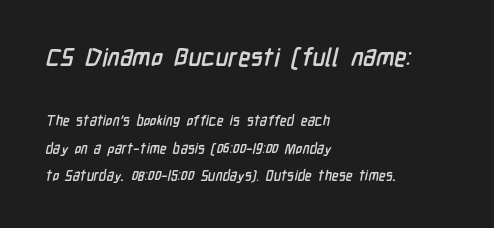
Nobody drew a line under any word here. Nothing unusual about the tracking: characters are spaced as the font intends. The earlier block is typeset at a bigger size than the later block. Horizontal alignment here is leftward, the default for most running prose. How would I describe the line gaps? Wide and relaxed.
